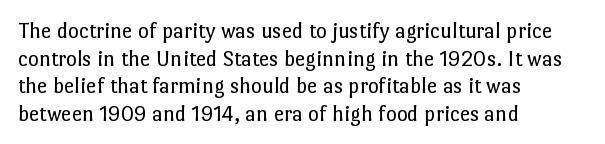
The image shows 23 px text type, upright; set left-aligned, line spacing 1.2x, normal letter spacing, not underlined.
